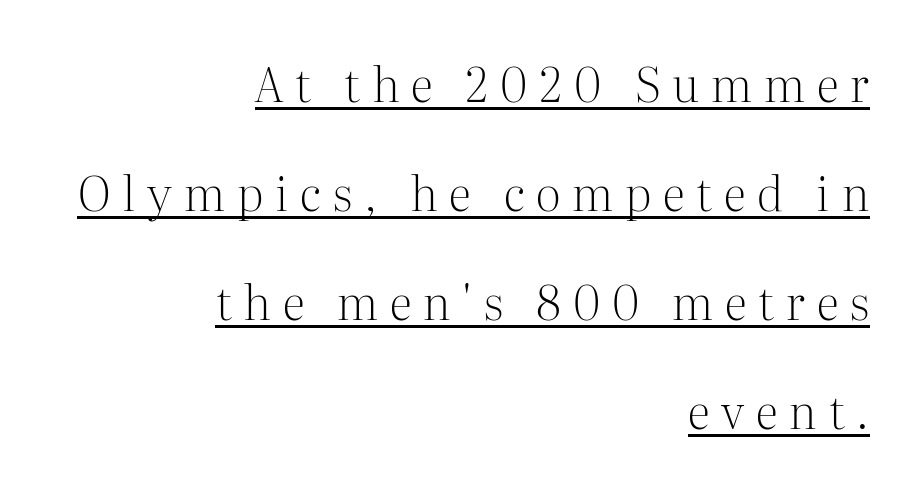
The image shows 47 px light serif type, upright; set right-aligned, loose line spacing (2.32x), unusually wide letter spacing (+0.25 em), underlined; medium stroke contrast and a medium x-height.
